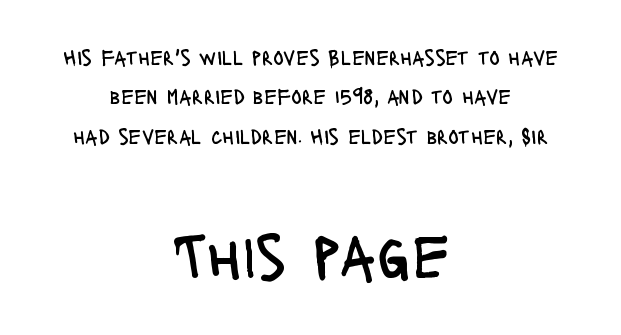
Q: Is the text bold? A: No.
Q: Is the text italic (slanted)? A: No, it is upright.
Q: Is the typeface a serif or a sans-serif typeface? A: Sans-serif.
Q: Is the text underlined? A: No.
Q: How is the paragraph aligned? A: Centered.
Q: Is the spacing between letters normal or unusually wide? A: Normal.
Q: Which block of text is set in a larger size, the first (top) or the second (bottom)? A: The second (bottom) one.
Q: Width (condensed, normal, or wide)? A: Condensed.
Q: Stroke contrast? A: Low.
Q: x-height? A: Large.
Q: Monospaced? A: No.
